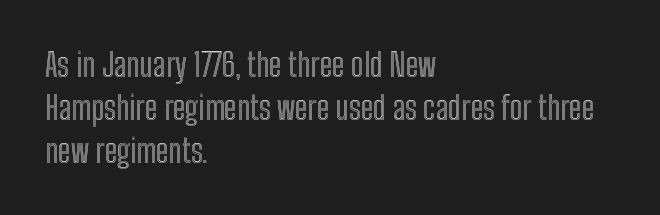
The image shows 32 px condensed type, upright; set left-aligned, normal line spacing (1.34x), normal letter spacing, not underlined; a medium x-height.
